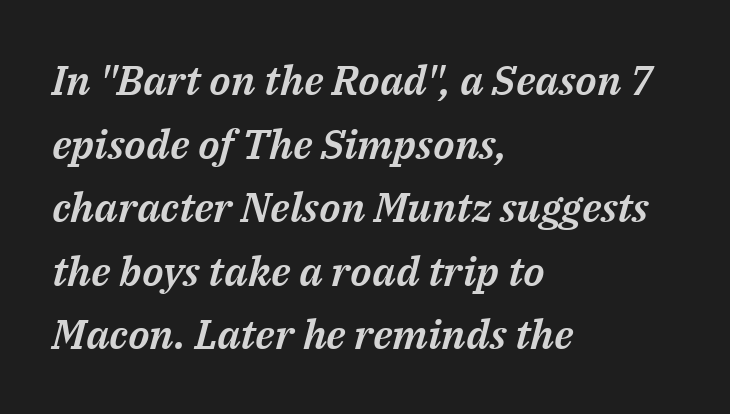
In terms of letterspacing, this is plain default setting. An italicized treatment has been applied to the whole sample. Anything drawn beneath the words? Only blank space. Each new line begins a customary step beneath the previous one. Spacing verdict: proportional, widths tailored to each character. The typesetter chose a ragged-right arrangement here.
